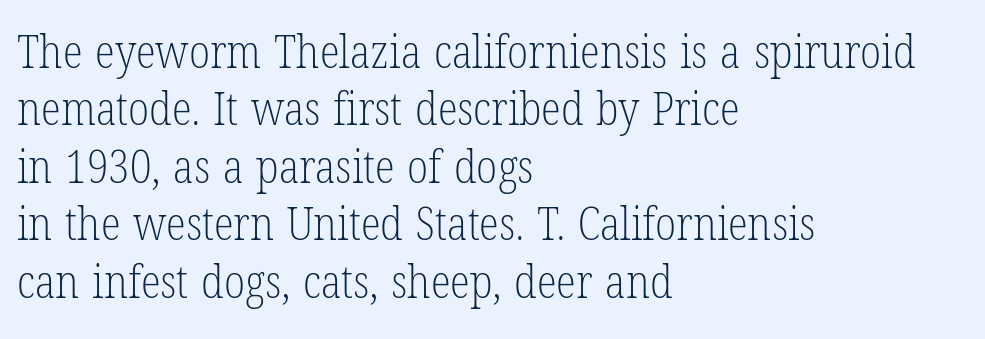
{"serif": "yes", "italic": "no", "bold": "no", "weight": "light", "width": "condensed", "stroke_contrast": "low", "x_height": "medium", "monospaced": "no", "underline": "no", "align": "left", "line_spacing": "normal", "line_spacing_ratio": 1.25, "letter_spacing": "normal", "letter_spacing_em": 0.0, "glyph_px": 46}
